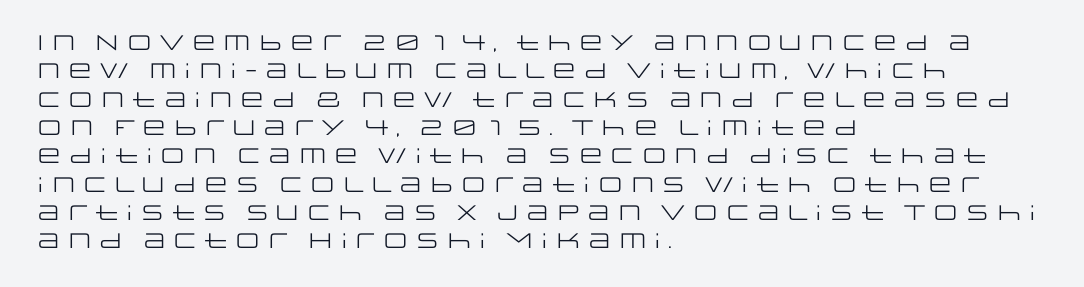
Evenly set lines give the paragraph a standard silhouette. Students, note that the glyphs here touch the page at normal intervals. In terms of posture, this sample is upright. Typeset ragged right — the left edge is the straight one.
